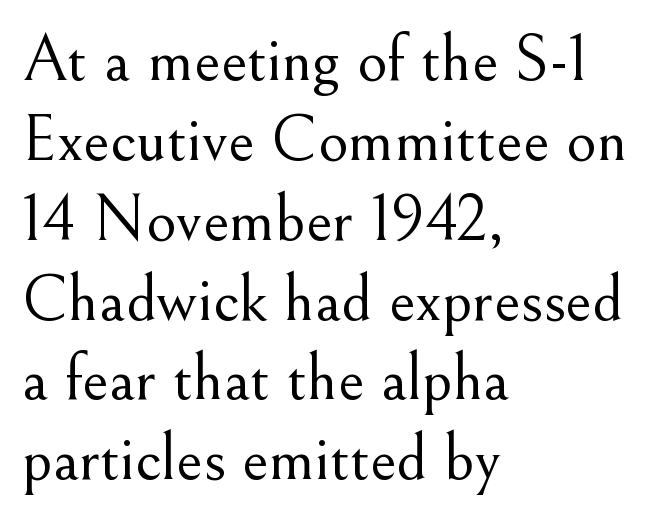
The image shows 66 px light serif type, upright; set left-aligned, line spacing 1.21x, normal letter spacing, not underlined; medium stroke contrast and a small x-height.
